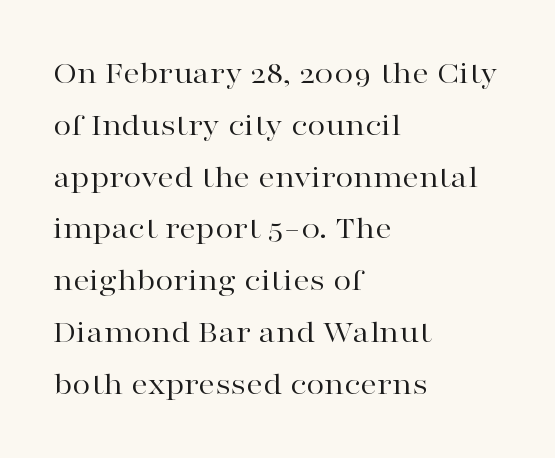
Each letter keeps its own natural width here, so spacing adapts to shape. Line starts are locked; line ends wander. Vertical strokes here are truly vertical. Spacing between characters is what you'd get straight out of the box. What kind of face is this? One with serifs. Stroke mass is kept to a normal reading level or below.
